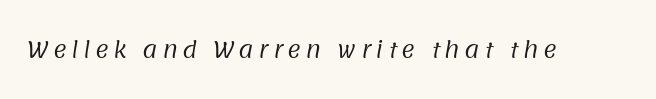
The image shows 21 px text type; set unusually wide letter spacing (+0.21 em), not underlined.
